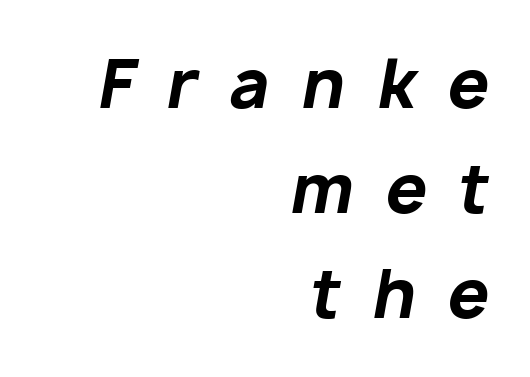
The image shows 66 px bold type, italic (leaning right); set right-aligned, normal line spacing (1.59x), unusually wide letter spacing (+0.48 em), not underlined; low stroke contrast and a medium x-height.
